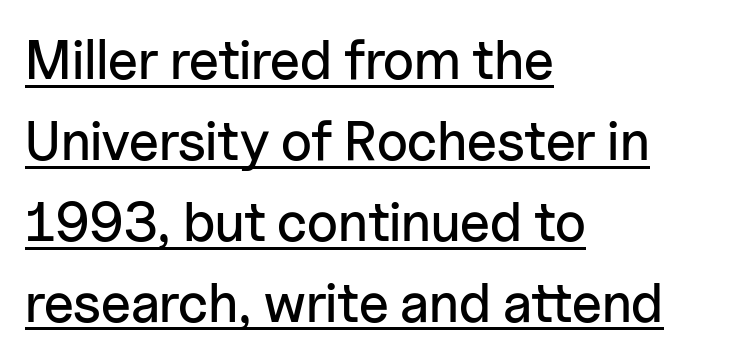
The lettering is marked with a stroke running underneath it. The paragraph shown leans on its left margin. Tall strokes in this sample are plumb rather than angled. Here the glyphs are tracked normally, forming tight word shapes. Grotesque or geometric, the face here clearly has no serifs.
